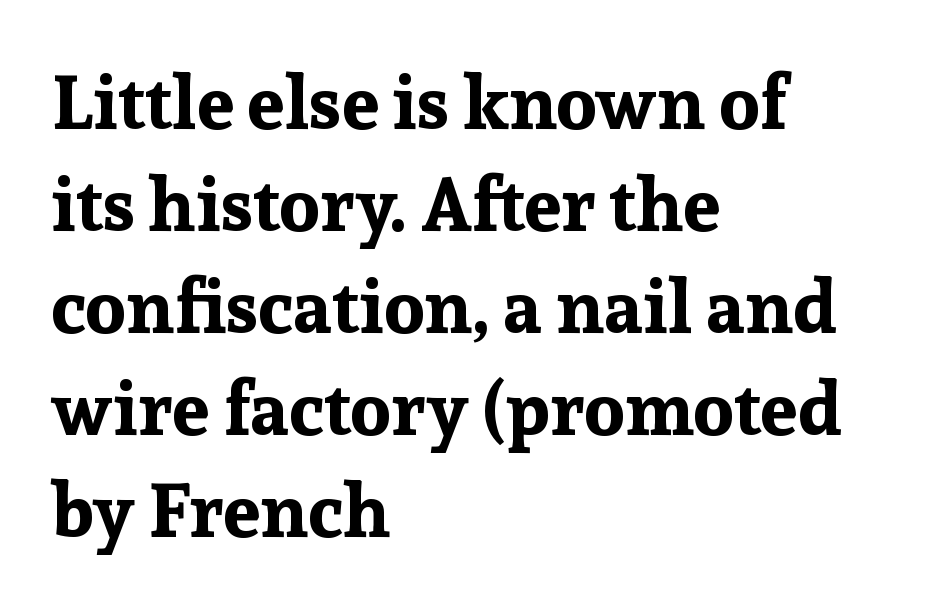
{"serif": "yes", "italic": "no", "bold": "yes", "weight": "bold", "width": "normal", "stroke_contrast": "low", "x_height": "medium", "monospaced": "no", "underline": "no", "align": "left", "line_spacing": "normal", "line_spacing_ratio": 1.36, "letter_spacing": "normal", "letter_spacing_em": 0.0, "glyph_px": 75}
